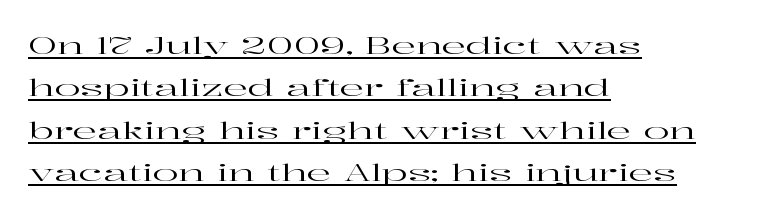
Q: Is the text italic (slanted)? A: No, it is upright.
Q: Is the text underlined? A: Yes.
Q: How is the paragraph aligned? A: Left-aligned.
Q: Is the spacing between letters normal or unusually wide? A: Normal.
